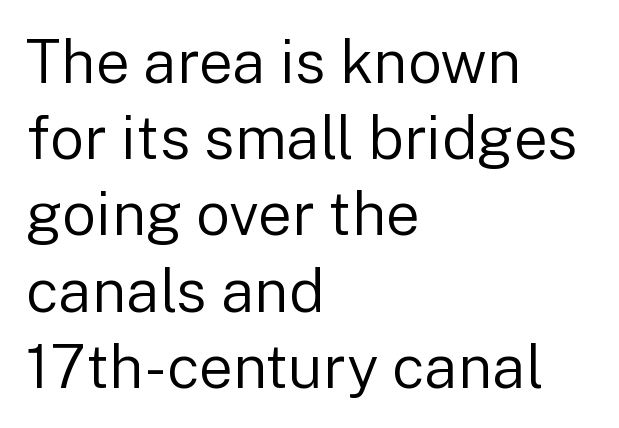
The image shows 60 px regular-weight sans-serif type, upright; set left-aligned, normal line spacing (1.27x), normal letter spacing, not underlined; low stroke contrast and a medium x-height.
